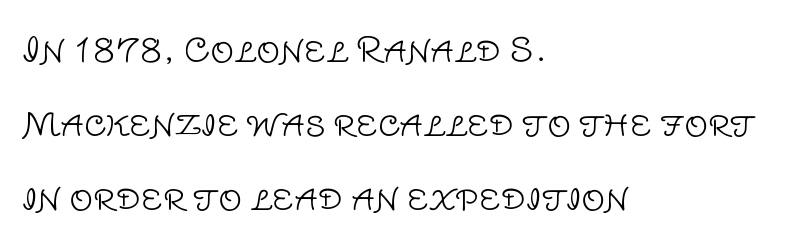
The image shows 33 px light sans-serif type; set left-aligned, loose line spacing (2.25x), normal letter spacing, not underlined; low stroke contrast and a large x-height.
